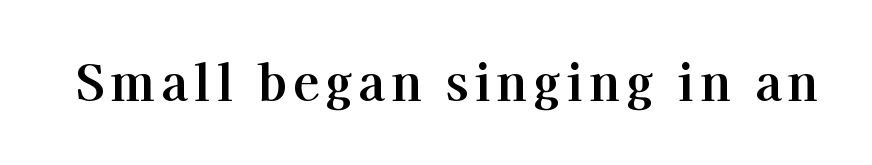
The image shows 49 px serif type, upright; set not underlined; high stroke contrast and a medium x-height.
